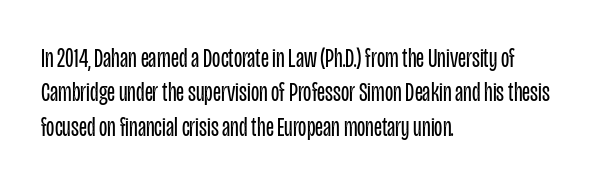
Q: Is the text bold? A: No.
Q: Is the text italic (slanted)? A: No, it is upright.
Q: Is the text underlined? A: No.
Q: How is the paragraph aligned? A: Left-aligned.
Q: Is the spacing between letters normal or unusually wide? A: Normal.
Q: Is the spacing between lines tight, normal or loose? A: Normal.
